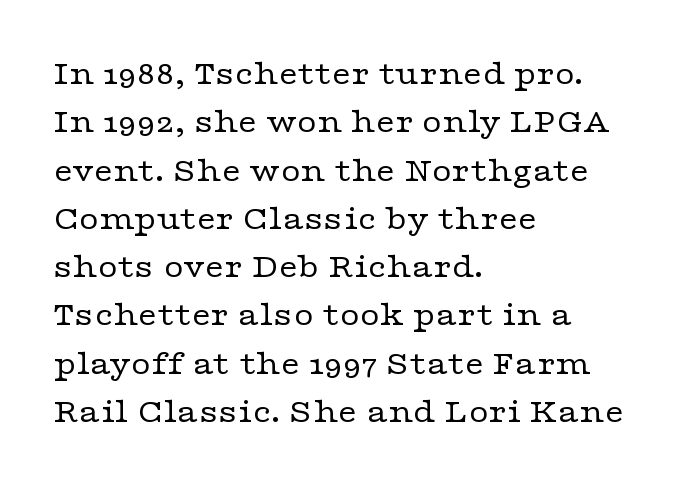
Q: Is the text bold? A: No.
Q: Is the text italic (slanted)? A: No, it is upright.
Q: Is the typeface a serif or a sans-serif typeface? A: Serif.
Q: Is the text underlined? A: No.
Q: How is the paragraph aligned? A: Left-aligned.
Q: Is the spacing between letters normal or unusually wide? A: Normal.
Q: Is the spacing between lines tight, normal or loose? A: Normal.
Q: Width (condensed, normal, or wide)? A: Wide.
Q: Stroke contrast? A: Low.
Q: x-height? A: Medium.
Q: Monospaced? A: No.
